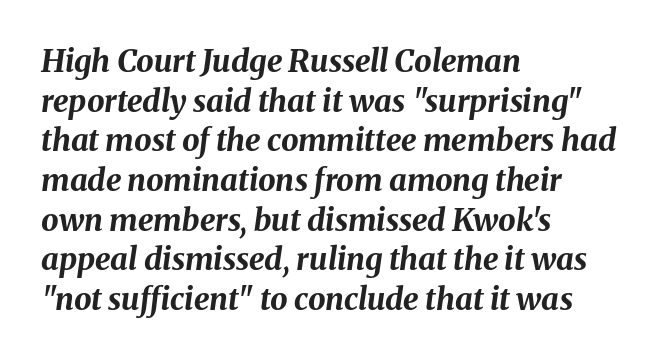
Q: Is the text bold? A: Yes.
Q: Is the text italic (slanted)? A: Yes, it leans right by about 8 degrees.
Q: Is the text underlined? A: No.
Q: How is the paragraph aligned? A: Left-aligned.
Q: Is the spacing between letters normal or unusually wide? A: Normal.
Q: Is the spacing between lines tight, normal or loose? A: Normal.
Q: Width (condensed, normal, or wide)? A: Normal.
Q: Stroke contrast? A: Medium.
Q: x-height? A: Medium.
Q: Monospaced? A: No.
